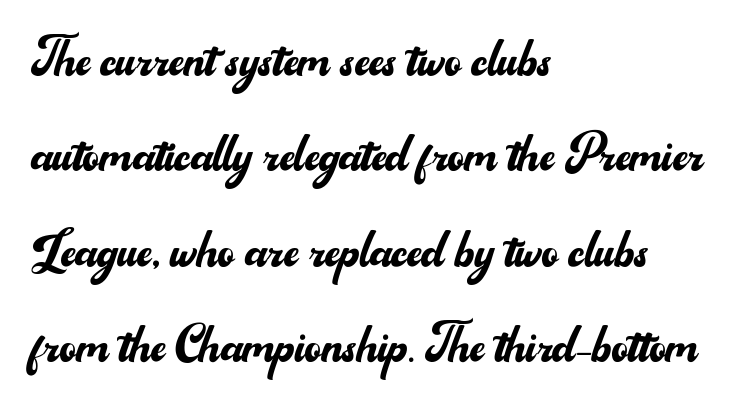
Q: Is the text bold? A: No.
Q: Is the text italic (slanted)? A: Yes.
Q: Is the typeface a serif or a sans-serif typeface? A: Sans-serif.
Q: Is the text underlined? A: No.
Q: How is the paragraph aligned? A: Left-aligned.
Q: Is the spacing between letters normal or unusually wide? A: Normal.
Q: Is the spacing between lines tight, normal or loose? A: Normal.
Q: Width (condensed, normal, or wide)? A: Normal.
Q: Stroke contrast? A: Medium.
Q: x-height? A: Small.
Q: Monospaced? A: No.
